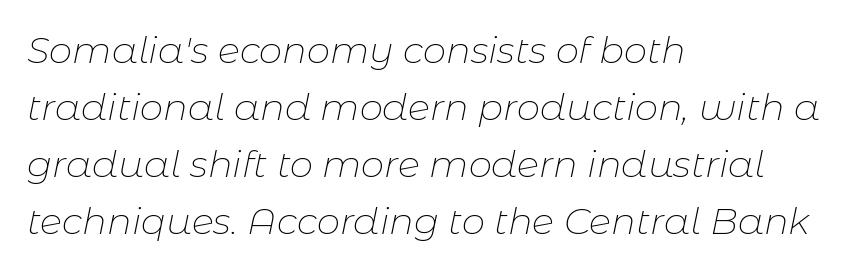
The image shows 37 px thin type, italic (leaning right); set left-aligned, normal line spacing (1.54x), normal letter spacing, not underlined; low stroke contrast and a medium x-height.
